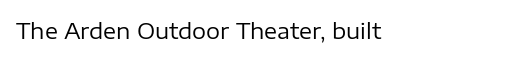
The image shows 22 px text type, upright; set left-aligned, normal letter spacing, not underlined.
